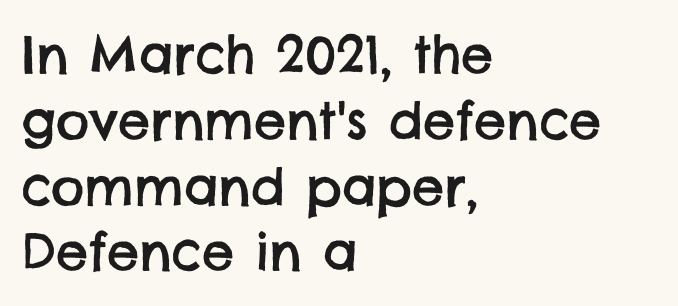
The space directly below the letters is spotless. The designer left line spacing at the default. The lines are quadded left. Note the varied advance widths — an 'i' is clearly narrower than an 'm'.
